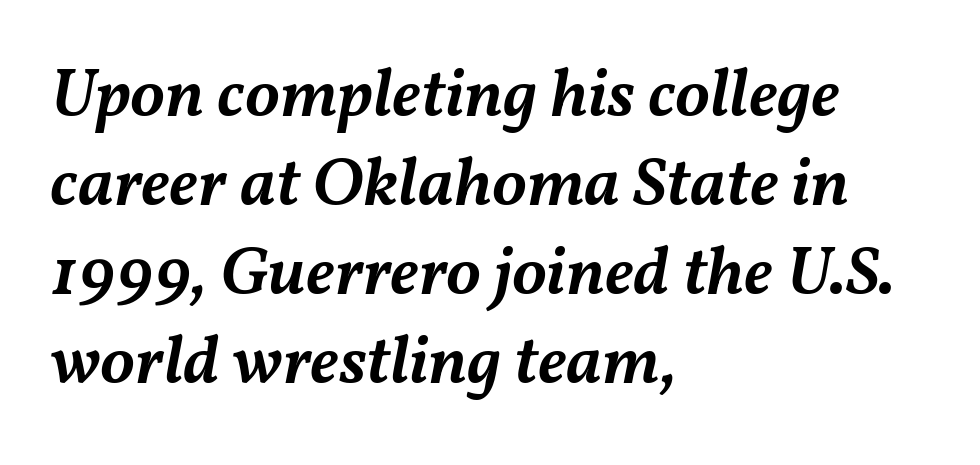
Casual observation: everything's shoved over to the left. A typesetter would mark this as italic. This sample uses plain, unmodified letter spacing. Leading matches the norm, producing a regular column.
